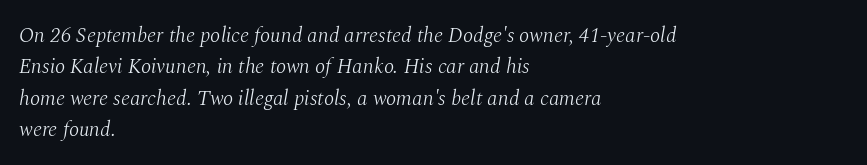
Q: Is the text bold? A: No.
Q: Is the text italic (slanted)? A: Yes, it leans right by about 10 degrees.
Q: Is the text underlined? A: No.
Q: How is the paragraph aligned? A: Left-aligned.
Q: Is the spacing between letters normal or unusually wide? A: Normal.
Q: Is the spacing between lines tight, normal or loose? A: Normal.
